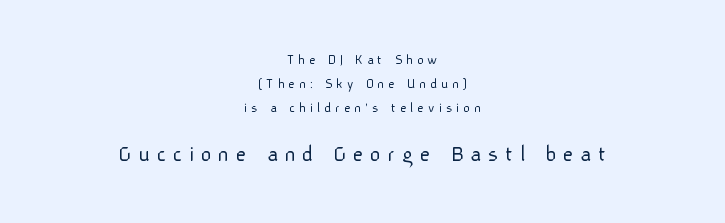
Stroke mass is kept to a normal reading level or below. Layout note: lines centered. Top chunk: small. Bottom chunk: large. Spacing between characters has been opened up far beyond the box default. Does the lettering tilt? It doesn't — this is upright. Each row of text sits above clean, open space.
